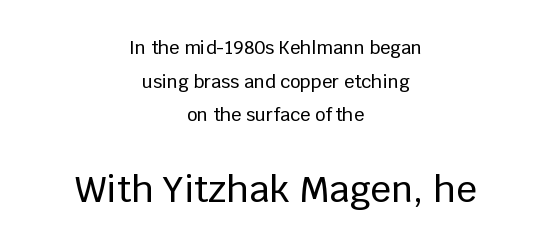
The image shows 36 px sans-serif type, upright; set centered, line spacing 1.87x, normal letter spacing, not underlined; the second (bottom) block is 2.0x larger; low stroke contrast and a large x-height.
